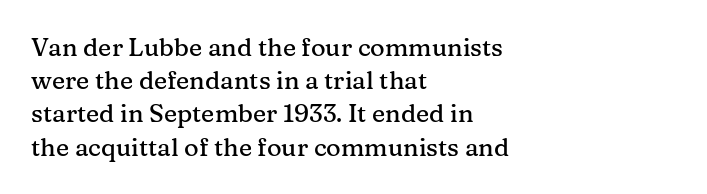
Q: Is the text italic (slanted)? A: No, it is upright.
Q: Is the text underlined? A: No.
Q: How is the paragraph aligned? A: Left-aligned.
Q: Is the spacing between letters normal or unusually wide? A: Normal.
Q: Is the spacing between lines tight, normal or loose? A: Normal.
